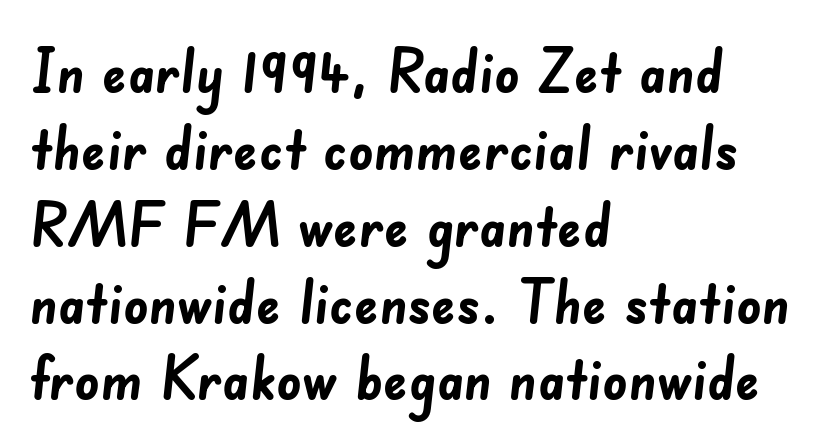
Q: Is the text bold? A: Yes.
Q: Is the typeface a serif or a sans-serif typeface? A: Sans-serif.
Q: Is the text underlined? A: No.
Q: How is the paragraph aligned? A: Left-aligned.
Q: Is the spacing between letters normal or unusually wide? A: Normal.
Q: Is the spacing between lines tight, normal or loose? A: Normal.
Q: Width (condensed, normal, or wide)? A: Normal.
Q: Stroke contrast? A: Low.
Q: x-height? A: Small.
Q: Monospaced? A: No.
